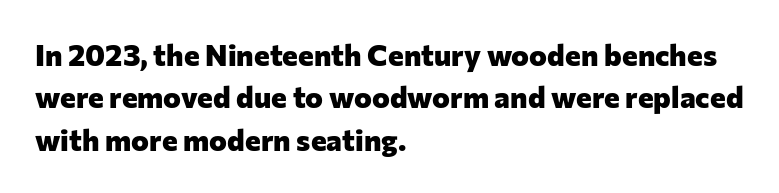
Q: Is the text bold? A: Yes.
Q: Is the text italic (slanted)? A: No, it is upright.
Q: Is the typeface a serif or a sans-serif typeface? A: Sans-serif.
Q: Is the text underlined? A: No.
Q: How is the paragraph aligned? A: Left-aligned.
Q: Is the spacing between letters normal or unusually wide? A: Normal.
Q: Is the spacing between lines tight, normal or loose? A: Normal.
Q: Width (condensed, normal, or wide)? A: Normal.
Q: Stroke contrast? A: Low.
Q: x-height? A: Medium.
Q: Monospaced? A: No.
